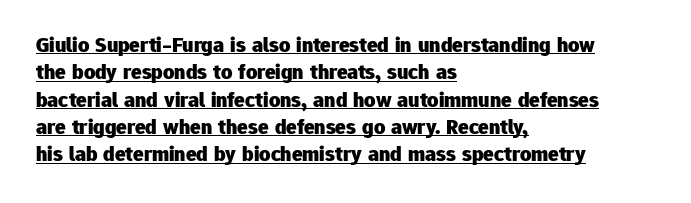
{"italic": "no", "bold": "yes", "underline": "yes", "align": "left", "line_spacing_ratio": 1.24, "letter_spacing": "normal", "letter_spacing_em": 0.0, "glyph_px": 22}
